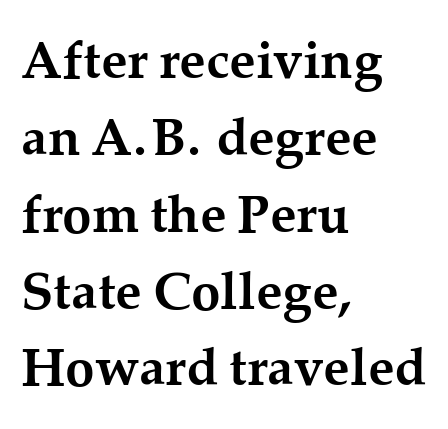
{"serif": "yes", "italic": "no", "bold": "yes", "weight": "semibold", "width": "normal", "stroke_contrast": "medium", "x_height": "medium", "monospaced": "no", "underline": "no", "align": "left", "line_spacing": "normal", "line_spacing_ratio": 1.45, "letter_spacing": "normal", "letter_spacing_em": 0.0, "glyph_px": 53}
